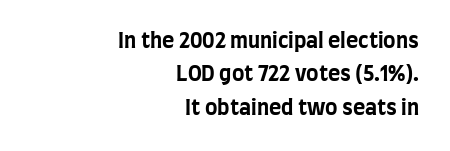
The image shows 21 px bold type, upright; set right-aligned, normal line spacing (1.59x), normal letter spacing, not underlined.
